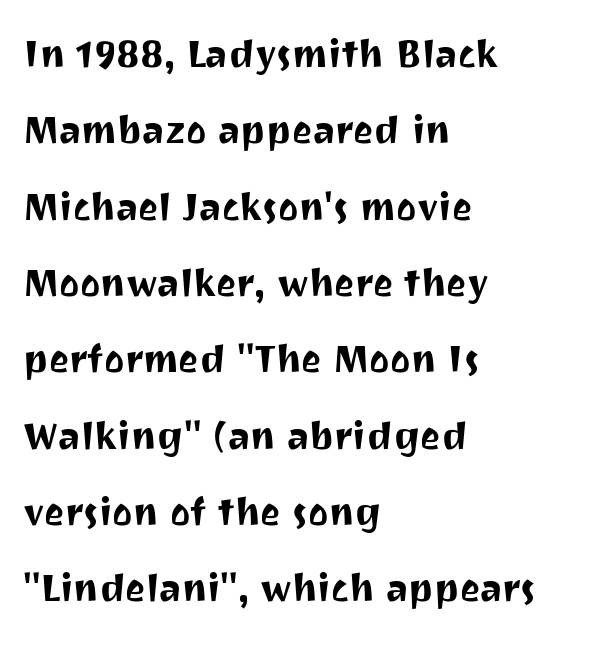
Q: Is the text italic (slanted)? A: No, it is upright.
Q: Is the typeface a serif or a sans-serif typeface? A: Sans-serif.
Q: Is the text underlined? A: No.
Q: How is the paragraph aligned? A: Left-aligned.
Q: Is the spacing between letters normal or unusually wide? A: Normal.
Q: Is the spacing between lines tight, normal or loose? A: Normal.
Q: Width (condensed, normal, or wide)? A: Normal.
Q: Stroke contrast? A: Medium.
Q: x-height? A: Medium.
Q: Monospaced? A: No.
